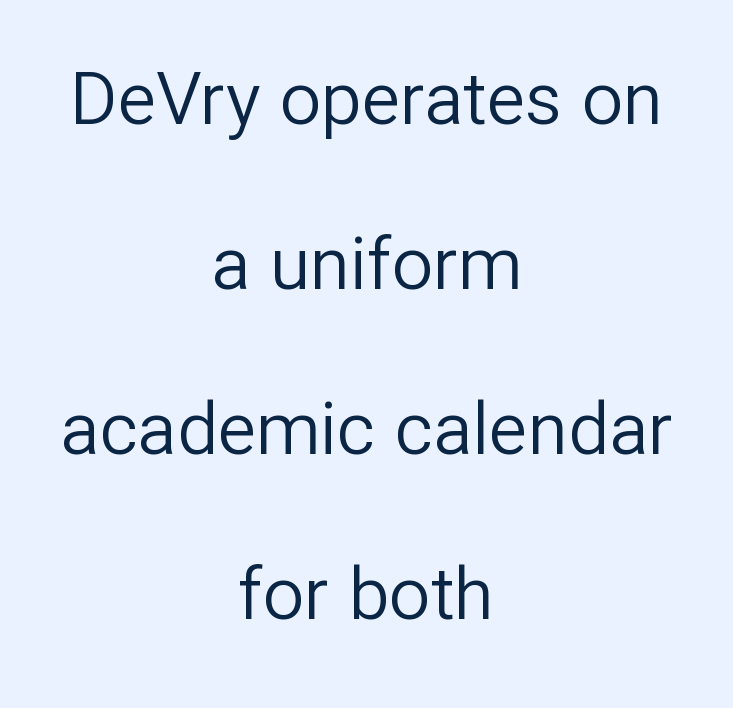
{"serif": "no", "italic": "no", "bold": "no", "weight": "regular", "width": "normal", "stroke_contrast": "low", "x_height": "medium", "monospaced": "no", "underline": "no", "align": "center", "line_spacing": "loose", "line_spacing_ratio": 2.26, "letter_spacing": "normal", "letter_spacing_em": 0.0, "glyph_px": 73}
